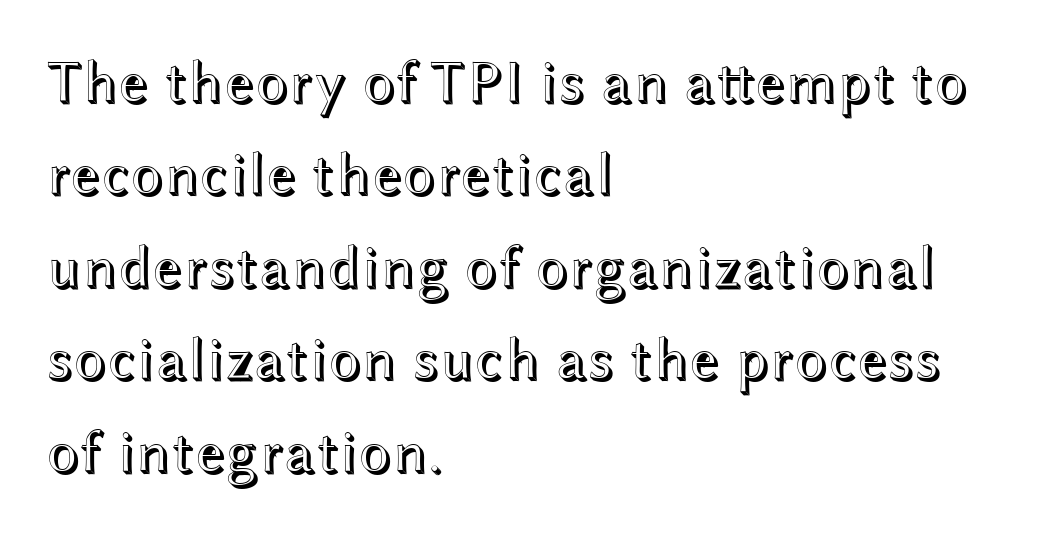
Q: Is the text italic (slanted)? A: No, it is upright.
Q: Is the text underlined? A: No.
Q: How is the paragraph aligned? A: Left-aligned.
Q: Is the spacing between letters normal or unusually wide? A: Normal.
Q: Is the spacing between lines tight, normal or loose? A: Normal.
Q: Width (condensed, normal, or wide)? A: Wide.
Q: x-height? A: Medium.
Q: Monospaced? A: No.
